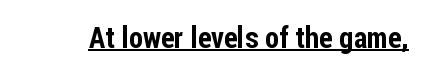
Q: Is the text italic (slanted)? A: No, it is upright.
Q: Is the typeface a serif or a sans-serif typeface? A: Sans-serif.
Q: Is the text underlined? A: Yes.
Q: Is the spacing between letters normal or unusually wide? A: Normal.
Q: Width (condensed, normal, or wide)? A: Condensed.
Q: Stroke contrast? A: Low.
Q: x-height? A: Medium.
Q: Monospaced? A: No.
